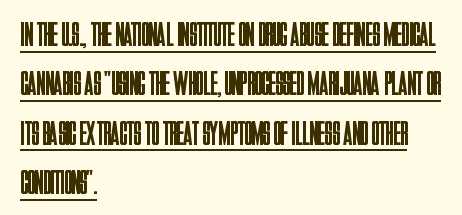
The letters carry no serifs — their stems end cleanly without finishing strokes. Students, note that the glyphs here touch the page at normal intervals. Note the varied advance widths — an 'i' is clearly narrower than an 'm'. In terms of leading, this rendering sits right in the middle.
